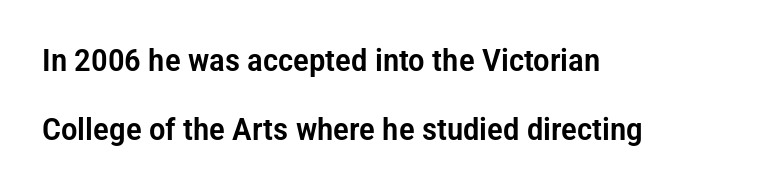
{"serif": "no", "italic": "no", "width": "condensed", "stroke_contrast": "low", "x_height": "medium", "monospaced": "no", "underline": "no", "align": "left", "line_spacing": "loose", "line_spacing_ratio": 2.23, "letter_spacing": "normal", "letter_spacing_em": 0.0, "glyph_px": 31}
